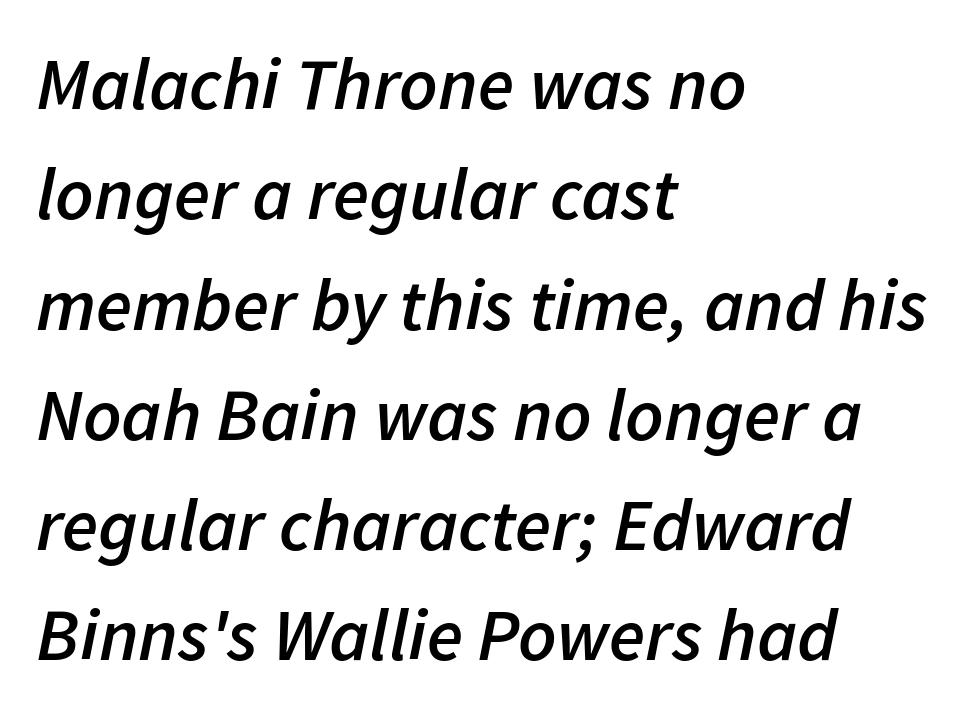
Q: Is the text bold? A: Semi-bold.
Q: Is the text italic (slanted)? A: Yes, it leans right by about 11 degrees.
Q: Is the text underlined? A: No.
Q: How is the paragraph aligned? A: Left-aligned.
Q: Is the spacing between letters normal or unusually wide? A: Normal.
Q: Is the spacing between lines tight, normal or loose? A: Normal.
Q: Width (condensed, normal, or wide)? A: Normal.
Q: Stroke contrast? A: Low.
Q: x-height? A: Medium.
Q: Monospaced? A: No.
